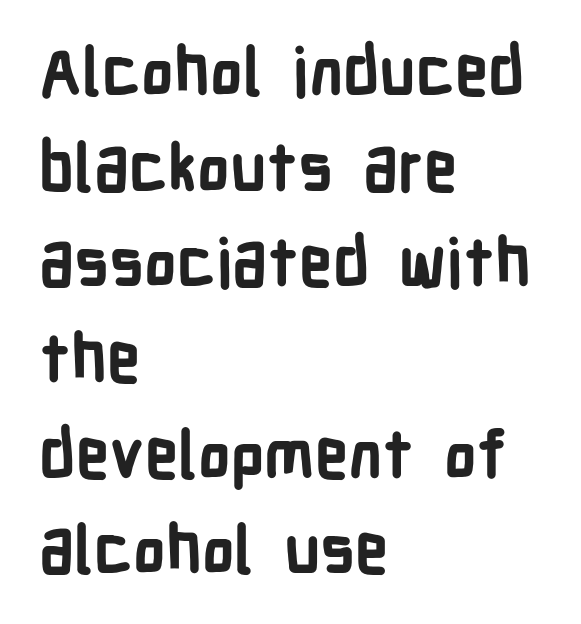
Q: Is the text bold? A: Yes.
Q: Is the text italic (slanted)? A: No, it is upright.
Q: Is the typeface a serif or a sans-serif typeface? A: Sans-serif.
Q: Is the text underlined? A: No.
Q: How is the paragraph aligned? A: Left-aligned.
Q: Is the spacing between letters normal or unusually wide? A: Normal.
Q: Is the spacing between lines tight, normal or loose? A: Normal.
Q: Width (condensed, normal, or wide)? A: Condensed.
Q: Stroke contrast? A: Low.
Q: x-height? A: Medium.
Q: Monospaced? A: No.
